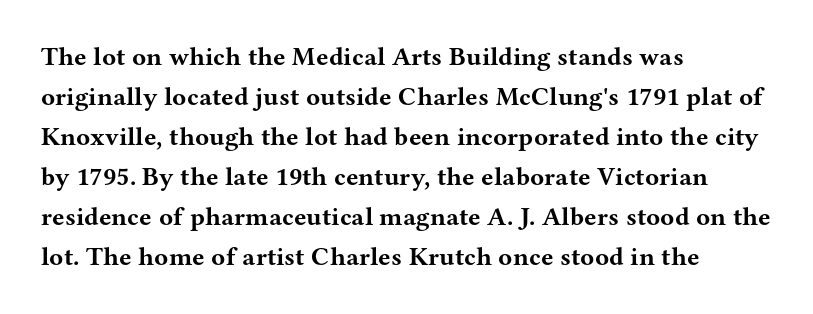
The image shows 26 px bold type, upright; set left-aligned, normal line spacing (1.54x), normal letter spacing, not underlined.
